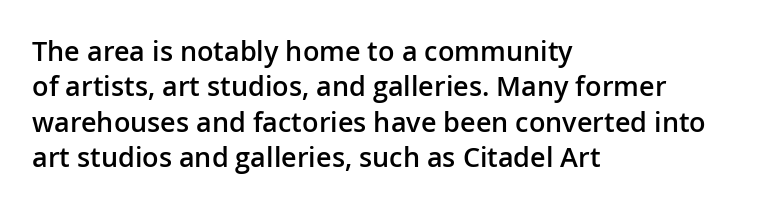
Q: Is the text bold? A: Semi-bold.
Q: Is the text italic (slanted)? A: No, it is upright.
Q: Is the text underlined? A: No.
Q: How is the paragraph aligned? A: Left-aligned.
Q: Is the spacing between letters normal or unusually wide? A: Normal.
Q: Is the spacing between lines tight, normal or loose? A: Normal.
